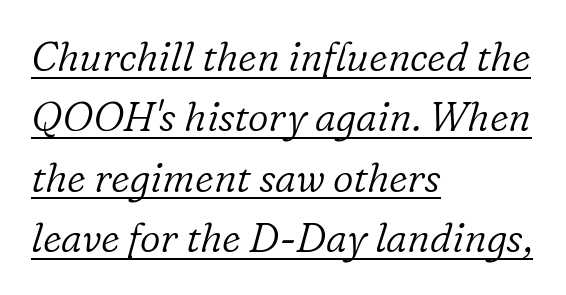
The letters carry serifs — small finishing strokes at the ends of their stems. The setting favours the left margin, as ordinary paragraphs usually do. Letter spacing: default. Character widths vary here, with narrow letters taking less room than wide ones. The rendered words wear a rule along their underside.
